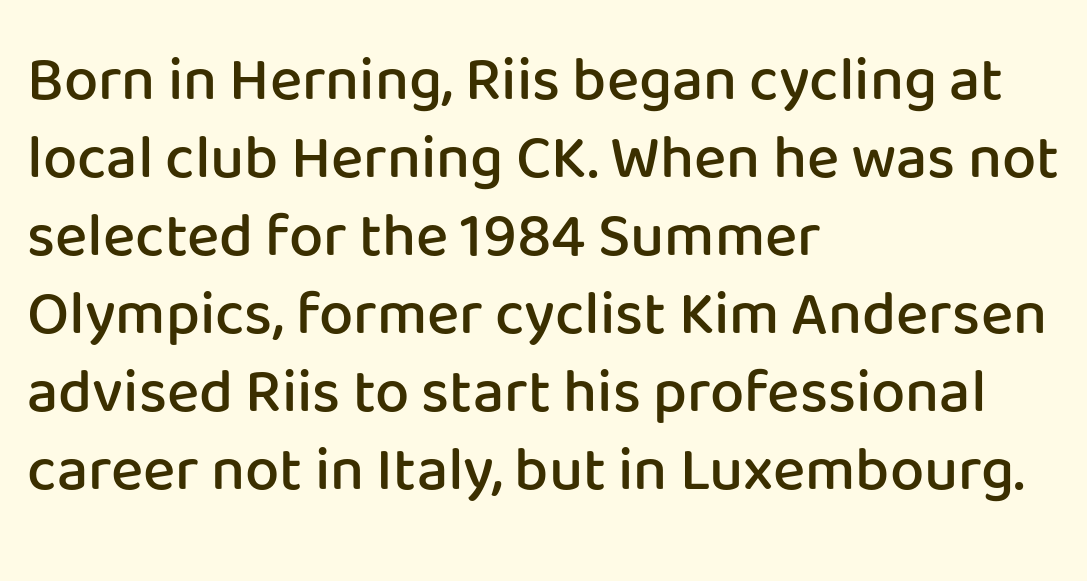
{"serif": "no", "italic": "no", "bold": "semi", "weight": "semibold", "width": "normal", "stroke_contrast": "low", "x_height": "medium", "monospaced": "no", "underline": "no", "align": "left", "line_spacing": "normal", "line_spacing_ratio": 1.28, "letter_spacing": "normal", "letter_spacing_em": 0.0, "glyph_px": 61}
